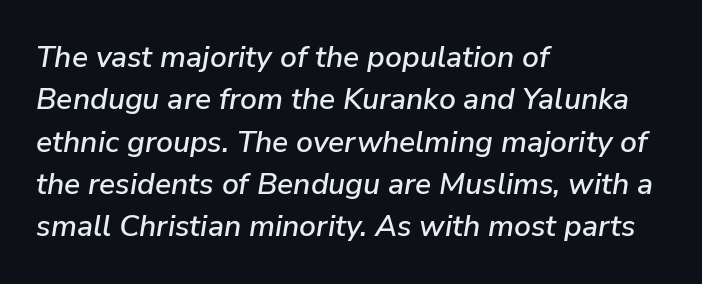
The image shows 30 px text type, italic (leaning right); set left-aligned, normal line spacing (1.41x), normal letter spacing, not underlined; low stroke contrast and a medium x-height.
